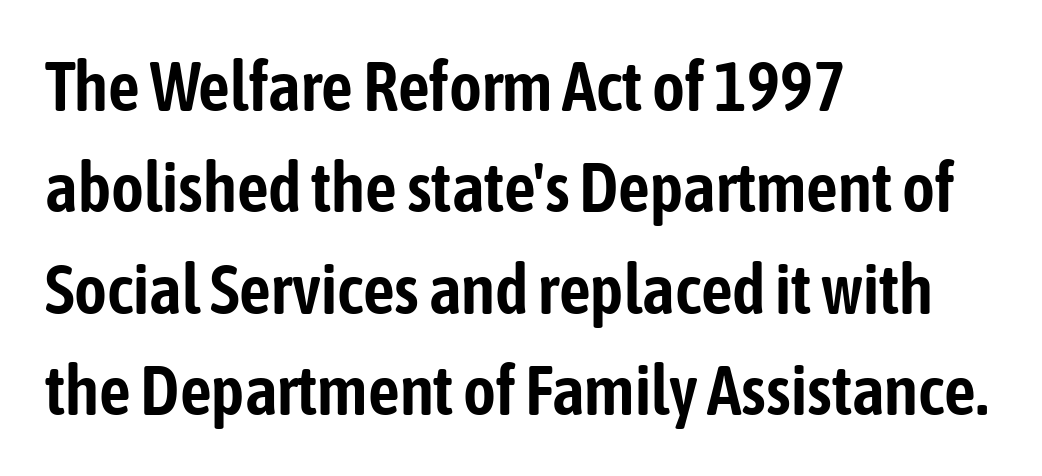
Q: Is the text italic (slanted)? A: No, it is upright.
Q: Is the typeface a serif or a sans-serif typeface? A: Sans-serif.
Q: Is the text underlined? A: No.
Q: How is the paragraph aligned? A: Left-aligned.
Q: Is the spacing between letters normal or unusually wide? A: Normal.
Q: Is the spacing between lines tight, normal or loose? A: Normal.
Q: Width (condensed, normal, or wide)? A: Condensed.
Q: Stroke contrast? A: Low.
Q: x-height? A: Medium.
Q: Monospaced? A: No.
